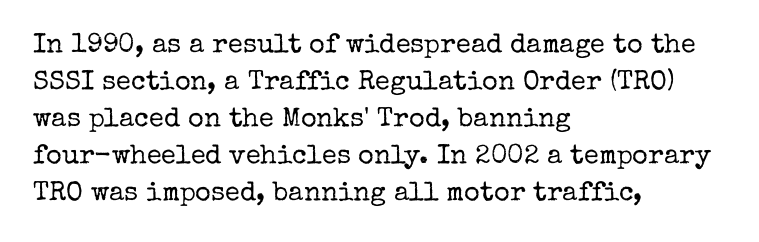
Reading down the block, your eye returns to a fixed left position each line. Tall strokes in this sample are plumb rather than angled. The rendering uses a moderate line-height, typical for paragraphs. This is not heavy type; no bold has been used. Any mark beneath the type? The region is blank. Each word holds together tightly as a unit, with standard inter-letter gaps.
